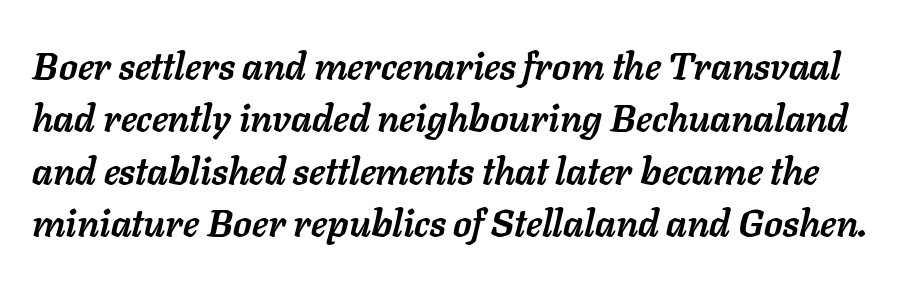
{"italic": "yes", "lean": "right", "slant_degrees": 11, "bold": "yes", "weight": "semibold", "width": "normal", "stroke_contrast": "low", "x_height": "medium", "monospaced": "no", "underline": "no", "line_spacing": "normal", "line_spacing_ratio": 1.38, "letter_spacing": "normal", "letter_spacing_em": 0.0, "glyph_px": 38}
